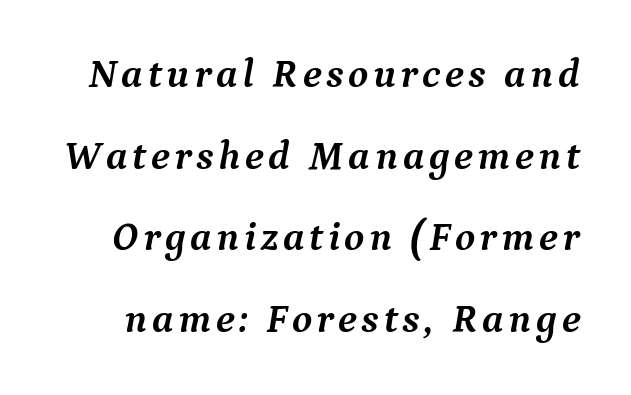
{"serif": "yes", "italic": "yes", "lean": "right", "slant_degrees": 9, "bold": "yes", "weight": "semibold", "width": "normal", "stroke_contrast": "medium", "x_height": "medium", "monospaced": "no", "underline": "no", "line_spacing": "loose", "line_spacing_ratio": 1.99, "glyph_px": 41}
